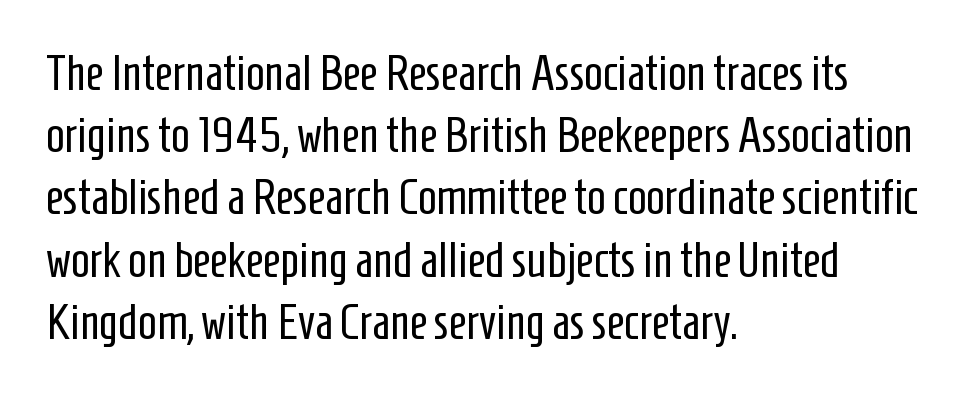
The image shows 49 px regular-weight, condensed sans-serif type, upright; set left-aligned, normal line spacing (1.27x), normal letter spacing, not underlined; low stroke contrast and a medium x-height.
